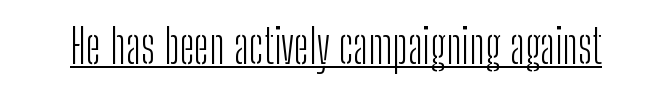
Q: Is the text bold? A: No.
Q: Is the text italic (slanted)? A: No, it is upright.
Q: Is the typeface a serif or a sans-serif typeface? A: Sans-serif.
Q: Is the text underlined? A: Yes.
Q: Is the spacing between letters normal or unusually wide? A: Normal.
Q: Width (condensed, normal, or wide)? A: Condensed.
Q: Stroke contrast? A: Low.
Q: x-height? A: Medium.
Q: Monospaced? A: No.
